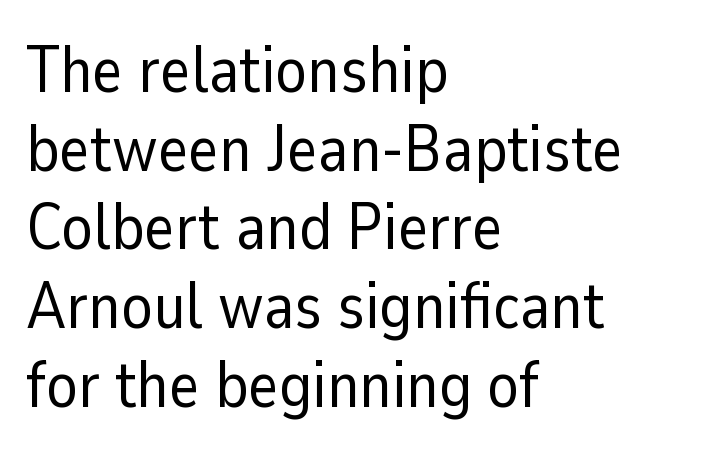
The glyphs in this specimen are sans serif. The font sits on the lighter half of the weight spectrum, regular included. The strip under each line holds only bare page. Characters follow at the spacing the type designer built in. Each letter keeps its own natural width here, so spacing adapts to shape. Alignment: flush left.
